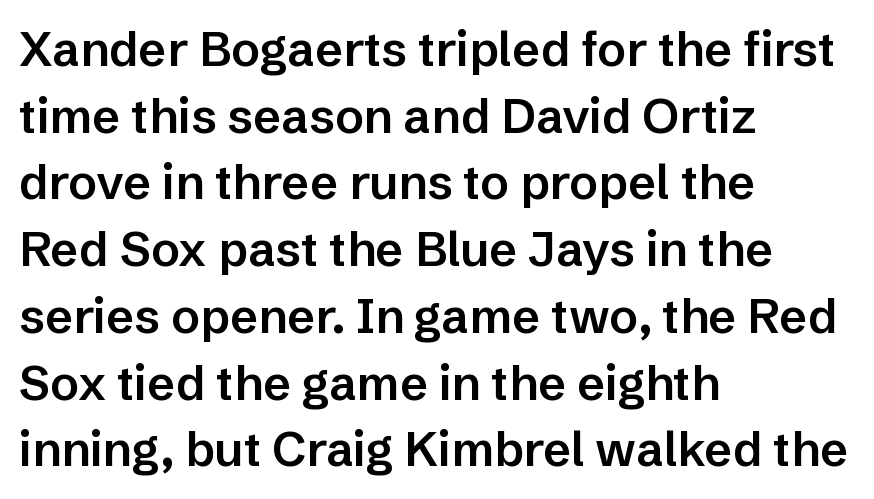
How are the letters spaced? Ordinarily, with no added tracking. Nobody drew a line under any word here. Type style note: lacks serifs. Each letter keeps its own natural width here, so spacing adapts to shape. The vertical gap from one line to the next is medium. Caption: multi-line text, flush left, ragged right.
